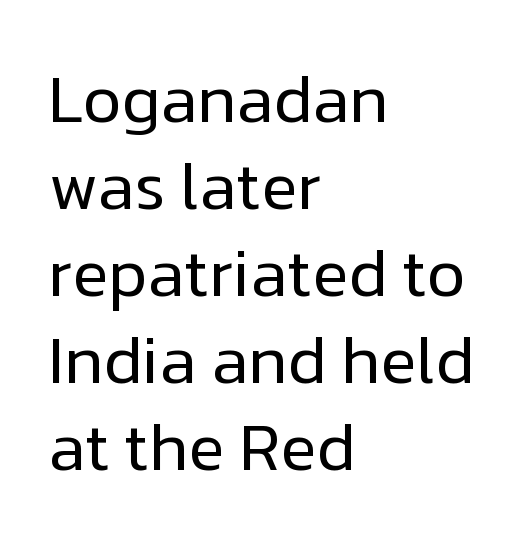
Q: Is the text bold? A: No.
Q: Is the text italic (slanted)? A: No, it is upright.
Q: Is the typeface a serif or a sans-serif typeface? A: Sans-serif.
Q: Is the text underlined? A: No.
Q: How is the paragraph aligned? A: Left-aligned.
Q: Is the spacing between letters normal or unusually wide? A: Normal.
Q: Is the spacing between lines tight, normal or loose? A: Normal.
Q: Width (condensed, normal, or wide)? A: Normal.
Q: Stroke contrast? A: Low.
Q: x-height? A: Medium.
Q: Monospaced? A: No.
